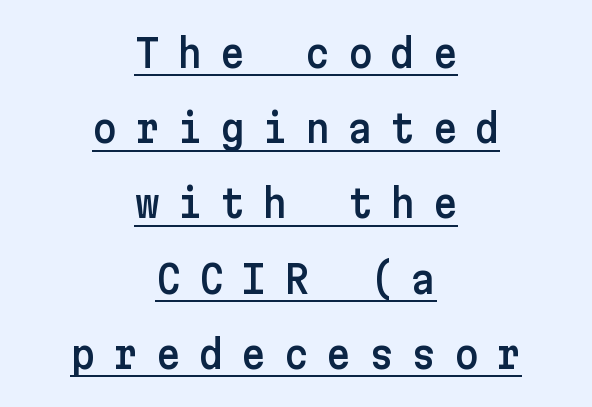
When letters stand straight like this, we call the style roman or upright. Words appear elongated and porous because spacing is wide. The face used here is a sans, in the tradition of grotesques and geometrics. The specimen includes a rule beneath the text block's lines. A student would call this center alignment; a typographer would say set centered.
